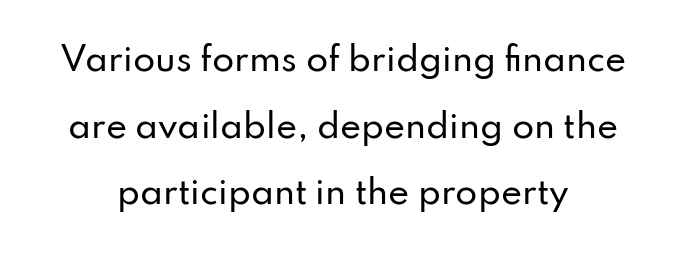
{"serif": "no", "italic": "no", "width": "normal", "stroke_contrast": "low", "x_height": "small", "monospaced": "no", "underline": "no", "align": "center", "line_spacing": "loose", "line_spacing_ratio": 2.08, "letter_spacing": "normal", "letter_spacing_em": 0.0, "glyph_px": 32}
